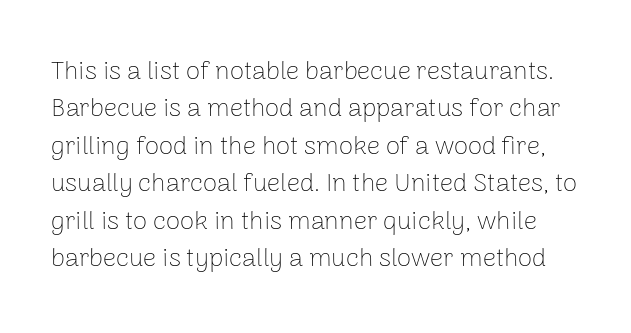
Q: Is the text bold? A: No.
Q: Is the text italic (slanted)? A: No, it is upright.
Q: Is the text underlined? A: No.
Q: Is the spacing between letters normal or unusually wide? A: Normal.
Q: Is the spacing between lines tight, normal or loose? A: Normal.
